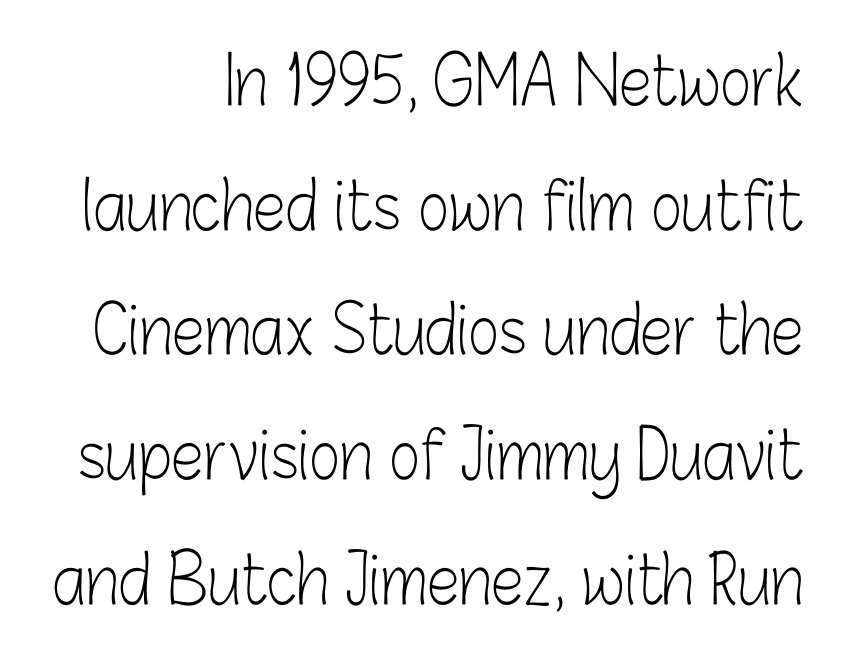
A typesetter would label this face a sans. Is this a heavy cut? Hardly; it is regular or lighter. Quick note: underline off. The letters advance in unequal steps, a hallmark of proportional type. Unlike italic type, these characters show no tilt at all. Compared with typical body copy, the letter spacing here is the same.
